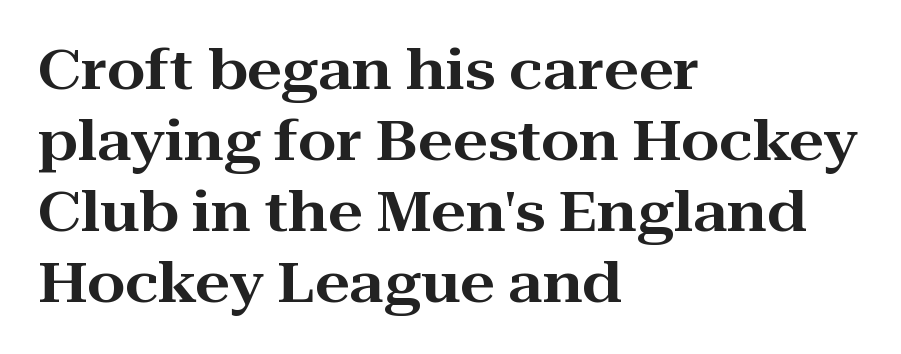
Q: Is the text italic (slanted)? A: No, it is upright.
Q: Is the typeface a serif or a sans-serif typeface? A: Serif.
Q: Is the text underlined? A: No.
Q: How is the paragraph aligned? A: Left-aligned.
Q: Is the spacing between letters normal or unusually wide? A: Normal.
Q: Is the spacing between lines tight, normal or loose? A: Normal.
Q: Width (condensed, normal, or wide)? A: Wide.
Q: Stroke contrast? A: High.
Q: x-height? A: Medium.
Q: Monospaced? A: No.
